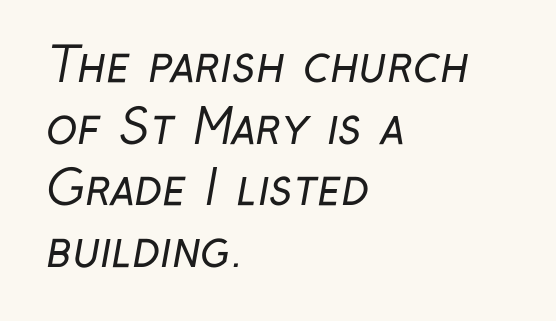
The image shows 47 px regular-weight, condensed sans-serif type; set left-aligned, normal line spacing (1.31x), normal letter spacing, not underlined; low stroke contrast and a medium x-height.
